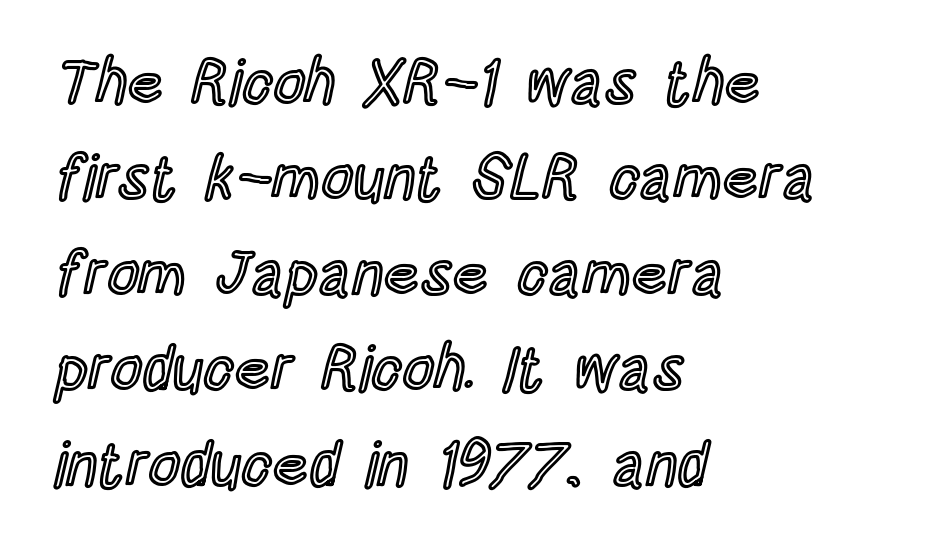
The passage shown is not underscored anywhere. What stands out about the letter spacing? Nothing — it is the standard amount. Is this a fixed-width face? No — the glyphs have proportional, varying widths. This block has exactly the height ordinary leading produces.
